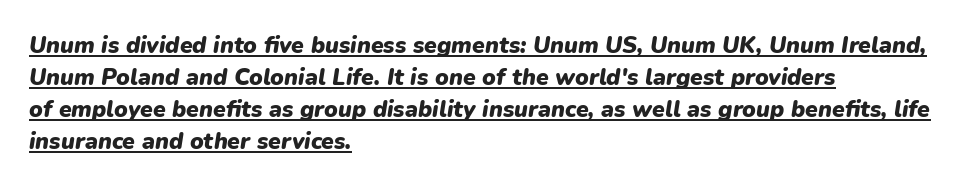
Q: Is the text bold? A: Yes.
Q: Is the text italic (slanted)? A: Yes, it leans right by about 9 degrees.
Q: Is the text underlined? A: Yes.
Q: How is the paragraph aligned? A: Left-aligned.
Q: Is the spacing between letters normal or unusually wide? A: Normal.
Q: Is the spacing between lines tight, normal or loose? A: Normal.
